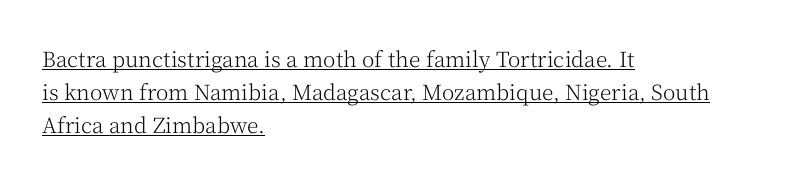
Q: Is the text bold? A: No.
Q: Is the text italic (slanted)? A: No, it is upright.
Q: Is the text underlined? A: Yes.
Q: How is the paragraph aligned? A: Left-aligned.
Q: Is the spacing between letters normal or unusually wide? A: Normal.
Q: Is the spacing between lines tight, normal or loose? A: Normal.
